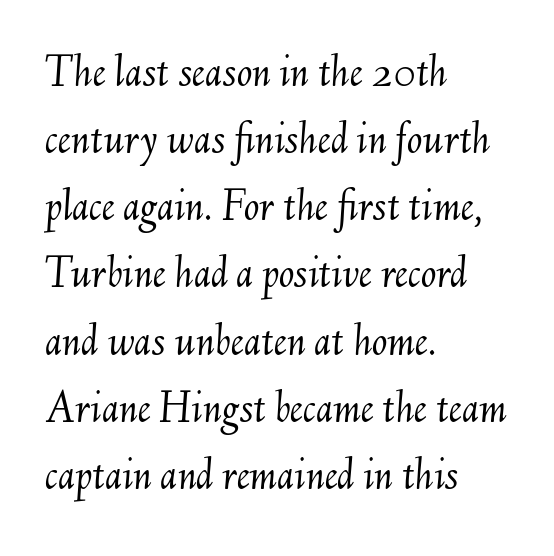
The image shows 46 px light type, italic (leaning right); set left-aligned, normal line spacing (1.46x), normal letter spacing, not underlined; medium stroke contrast and a small x-height.
